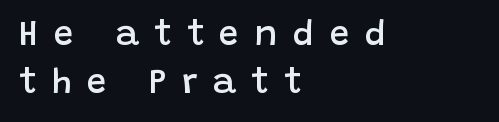
{"serif": "no", "italic": "no", "bold": "semi", "weight": "semibold", "width": "normal", "stroke_contrast": "low", "x_height": "large", "monospaced": "no", "underline": "no", "align": "left", "line_spacing": "normal", "line_spacing_ratio": 1.36, "letter_spacing": "wide", "letter_spacing_em": 0.45, "glyph_px": 35}
